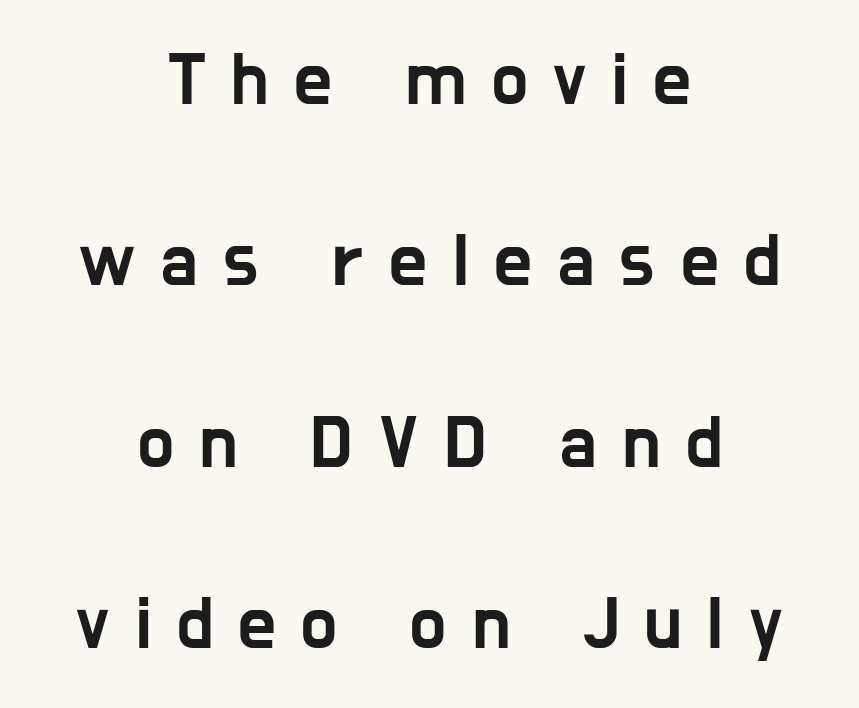
Q: Is the text italic (slanted)? A: No, it is upright.
Q: Is the typeface a serif or a sans-serif typeface? A: Sans-serif.
Q: Is the text underlined? A: No.
Q: How is the paragraph aligned? A: Centered.
Q: Is the spacing between letters normal or unusually wide? A: Unusually wide.
Q: Is the spacing between lines tight, normal or loose? A: Loose.
Q: Width (condensed, normal, or wide)? A: Condensed.
Q: Stroke contrast? A: Low.
Q: x-height? A: Medium.
Q: Monospaced? A: No.
